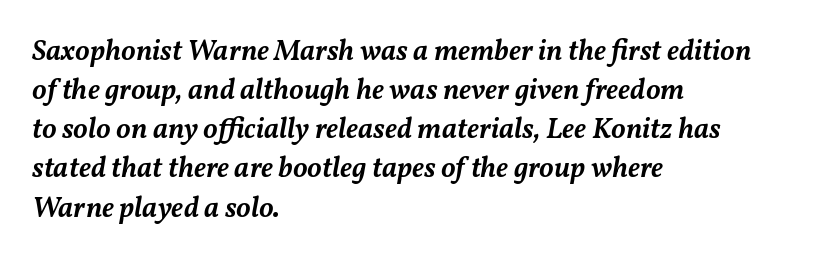
Leading: standard. The lines are quadded left. Standard letterfit; no display-style spreading of the glyphs. Quick note: underline off.
